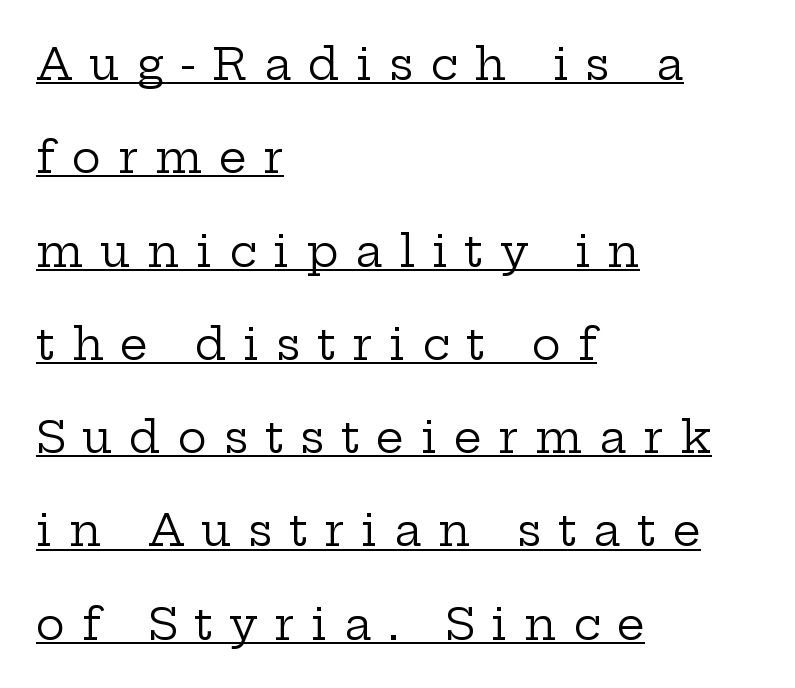
{"serif": "yes", "italic": "no", "bold": "no", "weight": "regular", "width": "wide", "stroke_contrast": "low", "x_height": "medium", "monospaced": "no", "underline": "yes", "align": "left", "line_spacing": "loose", "line_spacing_ratio": 2.12, "letter_spacing": "wide", "letter_spacing_em": 0.38, "glyph_px": 44}
